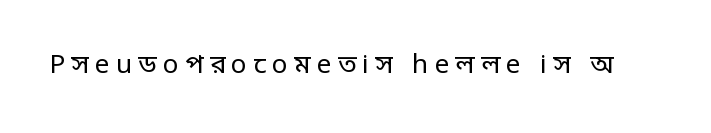
The image shows 26 px text type, upright; set unusually wide letter spacing (+0.24 em), not underlined.
